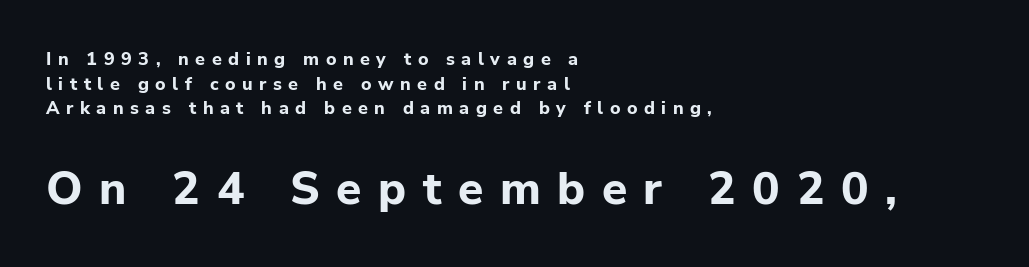
This sample is left-justified, so line endings fall wherever the words run out. Any mark beneath the type? The region is blank. The tracking reads as deliberately expanded to a designer's eye. Designer's note — italics off, roman on. The typesetting leans heavy: a genuine bold.
